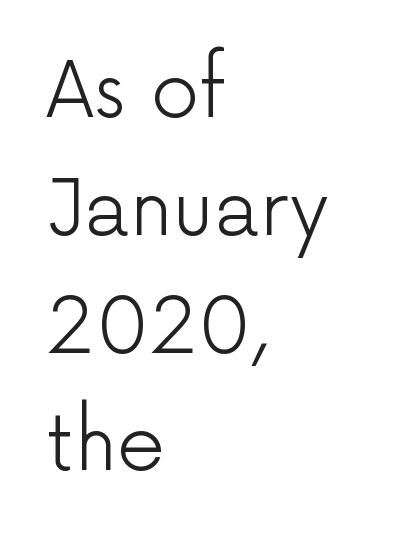
{"serif": "no", "italic": "no", "bold": "no", "weight": "light", "width": "normal", "stroke_contrast": "low", "x_height": "medium", "monospaced": "no", "underline": "no", "align": "left", "line_spacing": "normal", "line_spacing_ratio": 1.53, "letter_spacing": "normal", "letter_spacing_em": 0.0, "glyph_px": 77}
